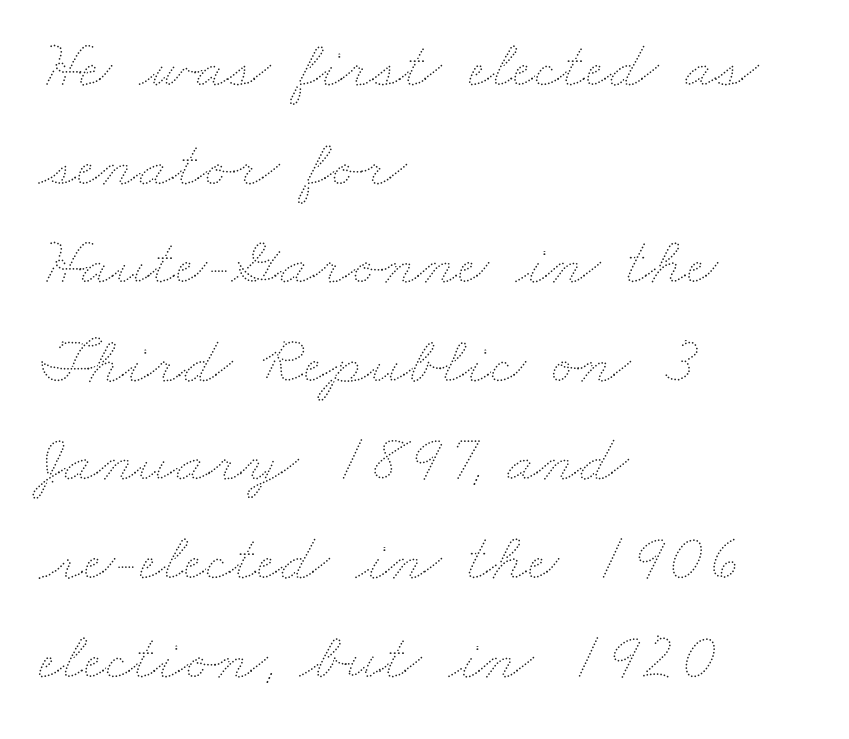
The image shows 68 px thin, wide type; set left-aligned, normal line spacing (1.45x), normal letter spacing, not underlined; medium stroke contrast and a small x-height.
